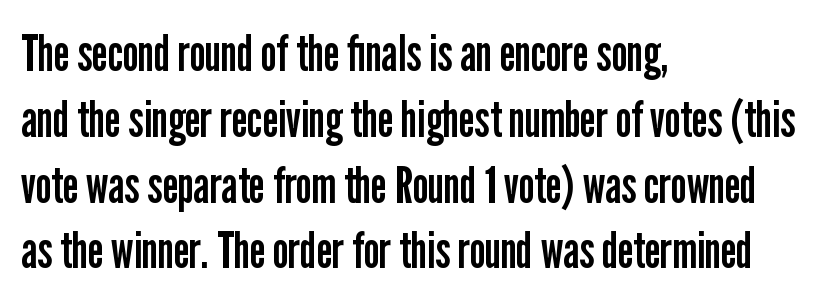
The image shows 51 px regular-weight, condensed sans-serif type, upright; set left-aligned, normal line spacing (1.29x), normal letter spacing, not underlined; low stroke contrast and a medium x-height.
